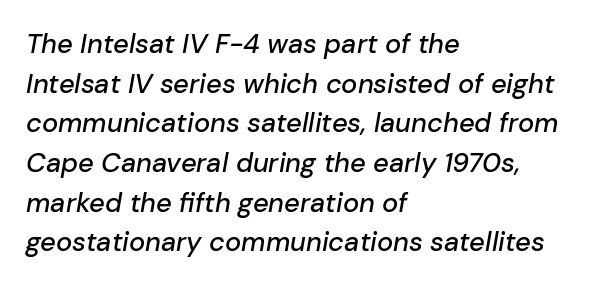
The rendering keeps characters at their native spacing. What's the leading like? Ordinary, nothing unusual. No word sits above an underline. Which margin do the lines hug? The left one — the right edge is uneven. The passage shown leans; its letterforms are oblique.
